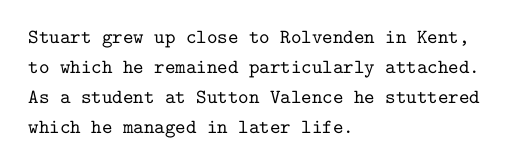
The image shows 20 px text type, upright; set left-aligned, normal line spacing (1.5x), normal letter spacing, not underlined.
